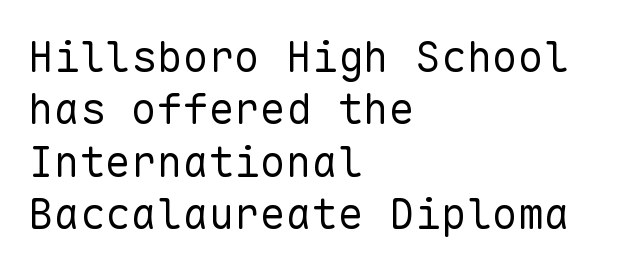
Characters remain perfectly vertical along every line. No word sits above an underline. Is the letter spacing exaggerated? No — it looks like the ordinary default. The strokes carry an ordinary text weight at most.
